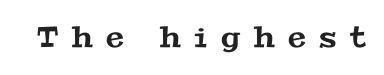
Q: Is the typeface a serif or a sans-serif typeface? A: Serif.
Q: Is the text underlined? A: No.
Q: Is the spacing between letters normal or unusually wide? A: Unusually wide.
Q: Width (condensed, normal, or wide)? A: Wide.
Q: Stroke contrast? A: Medium.
Q: x-height? A: Medium.
Q: Monospaced? A: No.
